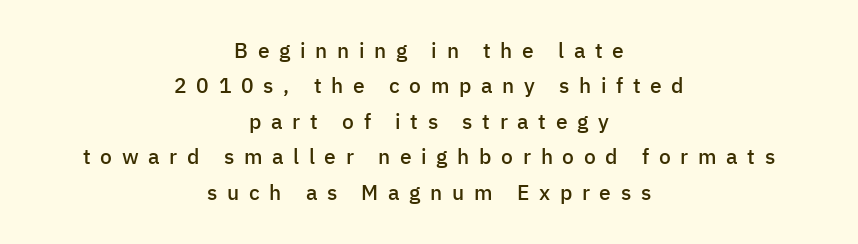
{"italic": "no", "bold": "semi", "underline": "no", "align": "center", "line_spacing": "normal", "line_spacing_ratio": 1.69, "letter_spacing": "wide", "letter_spacing_em": 0.46, "glyph_px": 21}
